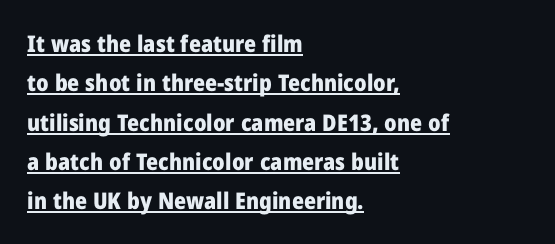
{"italic": "no", "bold": "yes", "underline": "yes", "align": "left", "line_spacing_ratio": 1.71, "letter_spacing": "normal", "letter_spacing_em": 0.0, "glyph_px": 23}
